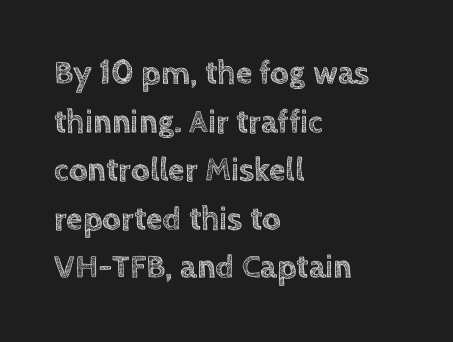
{"italic": "no", "width": "normal", "x_height": "large", "monospaced": "no", "underline": "no", "align": "left", "line_spacing": "normal", "line_spacing_ratio": 1.47, "letter_spacing": "normal", "letter_spacing_em": 0.0, "glyph_px": 33}
